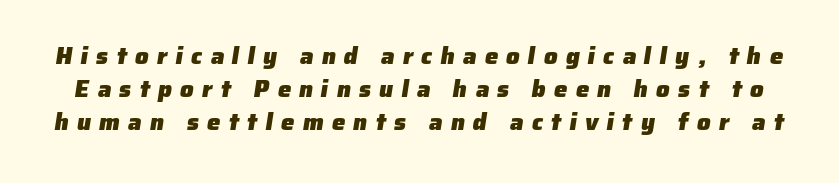
The letters are spread apart with noticeably loose tracking. Nobody drew a line under any word here. The letters are bold, with thick, heavy strokes. How would I describe the line gaps? Plain and ordinary.
